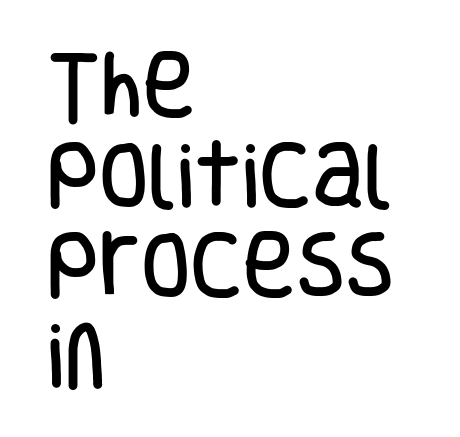
Q: Is the text italic (slanted)? A: No, it is upright.
Q: Is the typeface a serif or a sans-serif typeface? A: Sans-serif.
Q: Is the text underlined? A: No.
Q: How is the paragraph aligned? A: Left-aligned.
Q: Is the spacing between letters normal or unusually wide? A: Normal.
Q: Is the spacing between lines tight, normal or loose? A: Normal.
Q: Width (condensed, normal, or wide)? A: Condensed.
Q: Stroke contrast? A: Low.
Q: x-height? A: Large.
Q: Monospaced? A: No.
